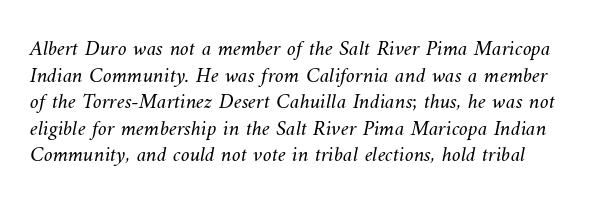
Q: Is the text bold? A: No.
Q: Is the text underlined? A: No.
Q: Is the spacing between letters normal or unusually wide? A: Normal.
